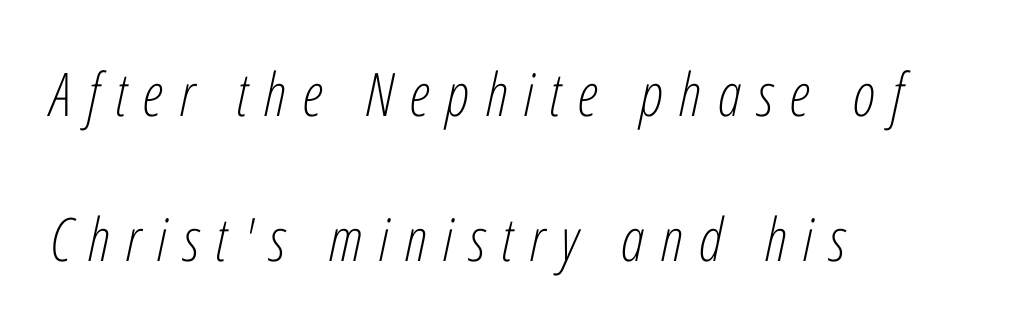
The setting favours the left margin, as ordinary paragraphs usually do. Someone cranked the tracking dial way up on this one. Underlining? Definitely not there. When letters slant like this, we call the style italic.
